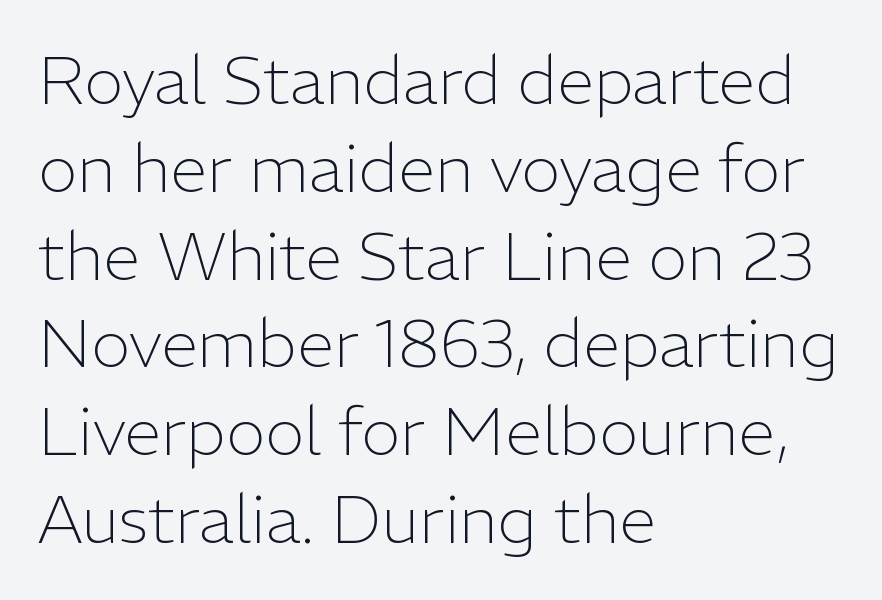
Plain, unruled lines of type. The rendering uses natural spacing where letterforms have individual widths. A typesetter would call this leading conventional body-copy spacing. One-word summary of the alignment: left. The cut favours lightness, reaching ordinary text weight at its darkest.
